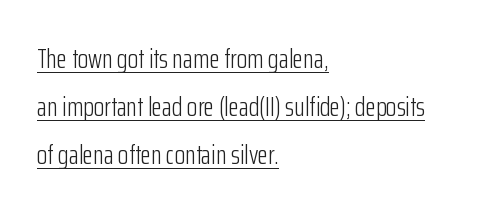
The image shows 27 px text type, upright; set left-aligned, line spacing 1.78x, normal letter spacing, underlined.
